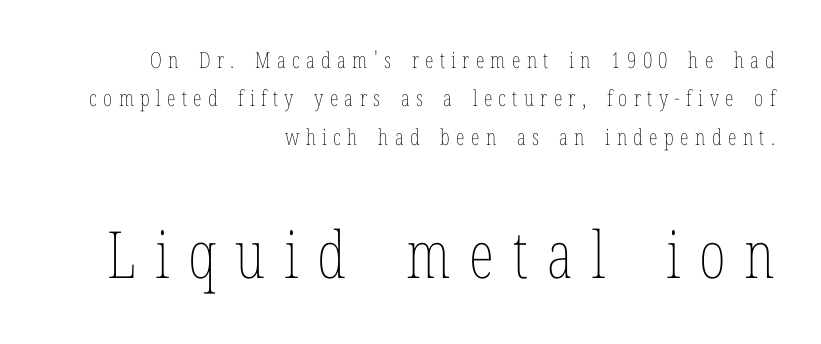
A student would notice the bottom passage is typeset larger than what precedes it. Each stroke keeps to a modest, everyday thickness or less. Glance below the letters and you will spot only blank space. Where is the straight margin? On the right. Compared with typical body copy, the letter spacing here is much looser. Think of a printed novel: that variable character pitch is what you see here.
